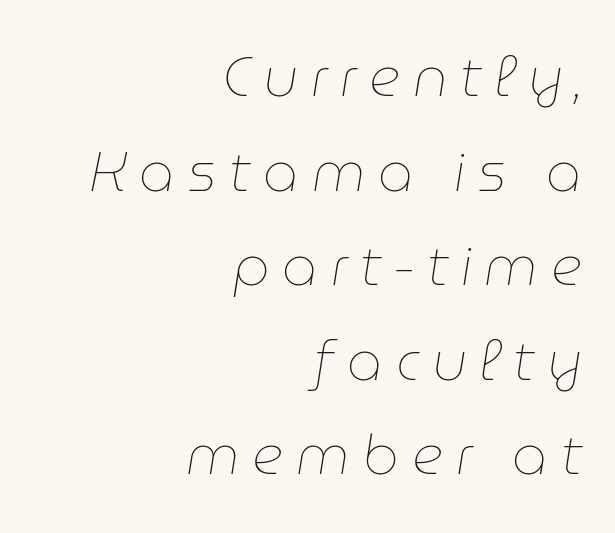
The image shows 55 px thin type, italic (leaning right); set right-aligned, line spacing 1.72x, unusually wide letter spacing (+0.23 em), not underlined; low stroke contrast and a medium x-height.
